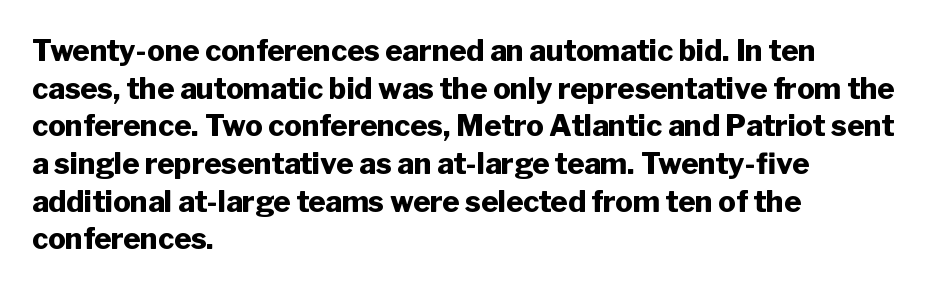
Vertical strokes here are truly vertical. The space between consecutive lines is moderate. The characters display no serif detailing; their extremities are plain. Each letter keeps its own natural width here, so spacing adapts to shape.
